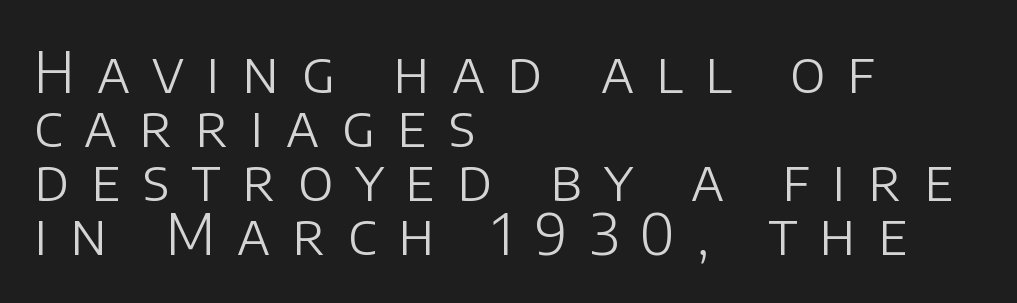
The area under the type is left untouched. Nothing sits at the stroke ends, so this counts as sans-serif. What's the leading like? Squeezed, with rows nearly overlapping. The letterforms sit at book weight or below. Letter spacing: wide. Casual observation: everything's shoved over to the left.
